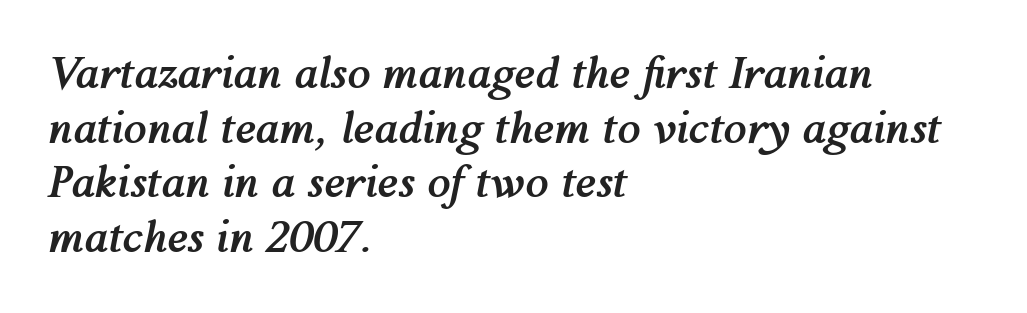
Q: Is the text bold? A: Yes.
Q: Is the text italic (slanted)? A: Yes, it leans right by about 12 degrees.
Q: Is the text underlined? A: No.
Q: How is the paragraph aligned? A: Left-aligned.
Q: Is the spacing between letters normal or unusually wide? A: Normal.
Q: Is the spacing between lines tight, normal or loose? A: Normal.
Q: Width (condensed, normal, or wide)? A: Normal.
Q: Stroke contrast? A: Medium.
Q: x-height? A: Medium.
Q: Monospaced? A: No.
